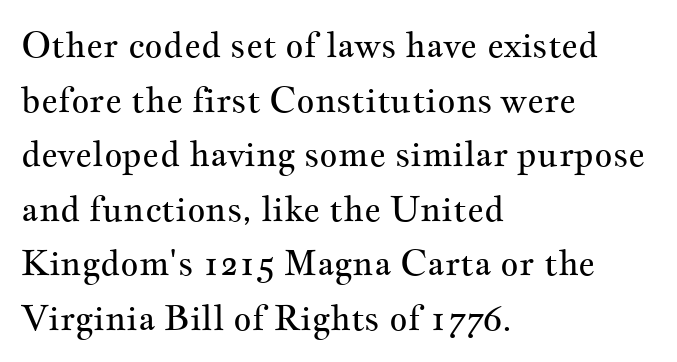
Q: Is the text bold? A: No.
Q: Is the text italic (slanted)? A: No, it is upright.
Q: Is the typeface a serif or a sans-serif typeface? A: Serif.
Q: Is the text underlined? A: No.
Q: How is the paragraph aligned? A: Left-aligned.
Q: Is the spacing between letters normal or unusually wide? A: Normal.
Q: Is the spacing between lines tight, normal or loose? A: Normal.
Q: Width (condensed, normal, or wide)? A: Wide.
Q: Stroke contrast? A: Medium.
Q: x-height? A: Small.
Q: Monospaced? A: No.
